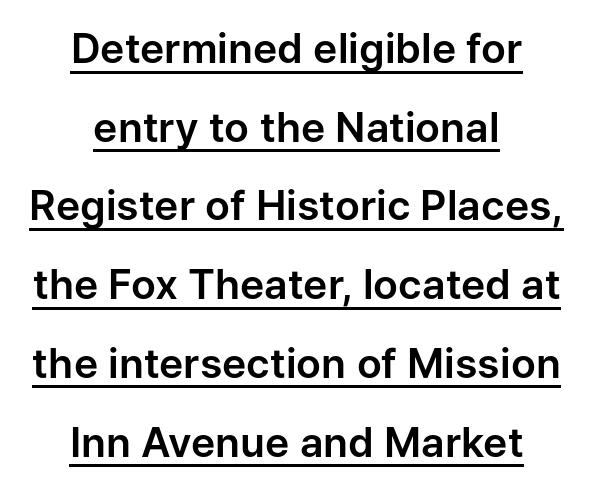
The image shows 41 px sans-serif type, upright; set centered, loose line spacing (1.92x), normal letter spacing, underlined; low stroke contrast and a medium x-height.
